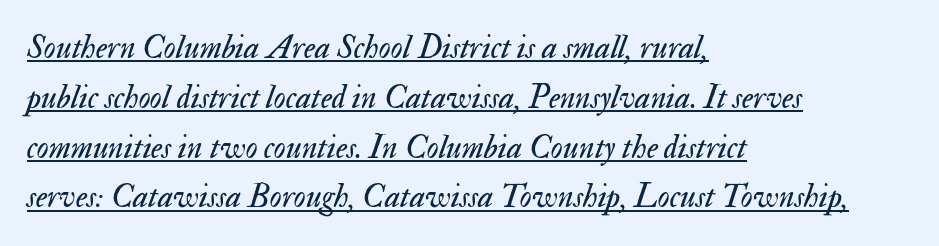
Q: Is the text bold? A: No.
Q: Is the text italic (slanted)? A: Yes, it leans right by about 17 degrees.
Q: Is the text underlined? A: Yes.
Q: How is the paragraph aligned? A: Left-aligned.
Q: Is the spacing between letters normal or unusually wide? A: Normal.
Q: Is the spacing between lines tight, normal or loose? A: Normal.
Q: Width (condensed, normal, or wide)? A: Normal.
Q: Stroke contrast? A: Medium.
Q: x-height? A: Small.
Q: Monospaced? A: No.
